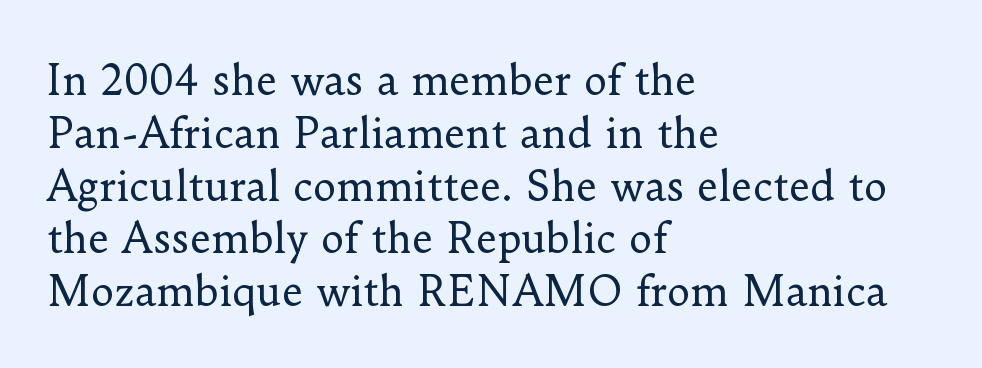
The image shows 40 px regular-weight serif type, upright; set left-aligned, normal line spacing (1.32x), normal letter spacing, not underlined; low stroke contrast and a small x-height.
